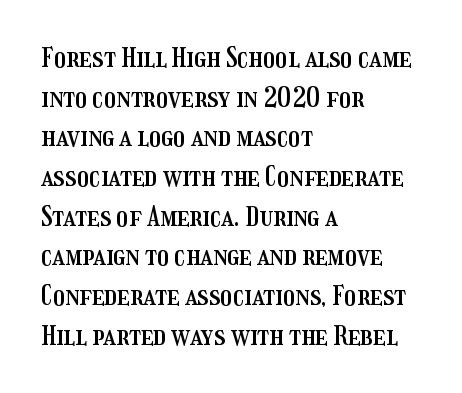
Q: Is the text italic (slanted)? A: No, it is upright.
Q: Is the text underlined? A: No.
Q: How is the paragraph aligned? A: Left-aligned.
Q: Is the spacing between letters normal or unusually wide? A: Normal.
Q: Is the spacing between lines tight, normal or loose? A: Normal.
